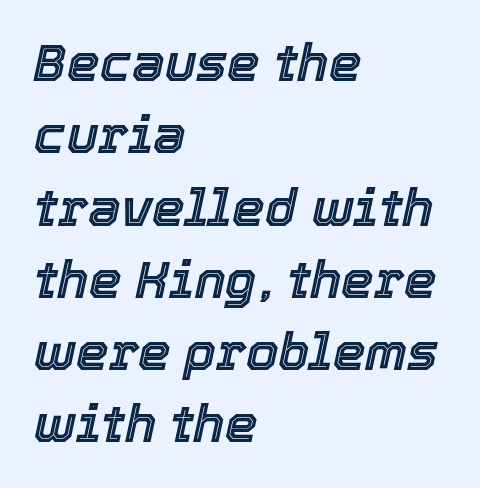
{"italic": "yes", "lean": "right", "slant_degrees": 12, "width": "normal", "x_height": "medium", "monospaced": "no", "underline": "no", "align": "left", "line_spacing": "normal", "line_spacing_ratio": 1.39, "letter_spacing": "normal", "letter_spacing_em": 0.0, "glyph_px": 52}
